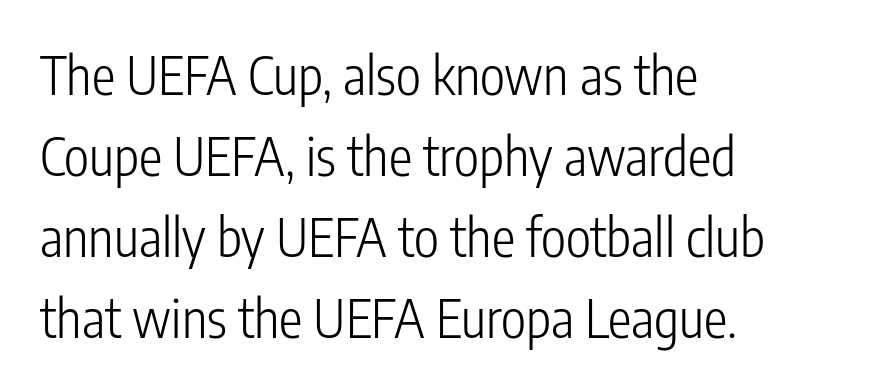
Q: Is the text bold? A: No.
Q: Is the text italic (slanted)? A: No, it is upright.
Q: Is the typeface a serif or a sans-serif typeface? A: Sans-serif.
Q: Is the text underlined? A: No.
Q: How is the paragraph aligned? A: Left-aligned.
Q: Is the spacing between letters normal or unusually wide? A: Normal.
Q: Is the spacing between lines tight, normal or loose? A: Normal.
Q: Width (condensed, normal, or wide)? A: Condensed.
Q: Stroke contrast? A: Low.
Q: x-height? A: Medium.
Q: Monospaced? A: No.
